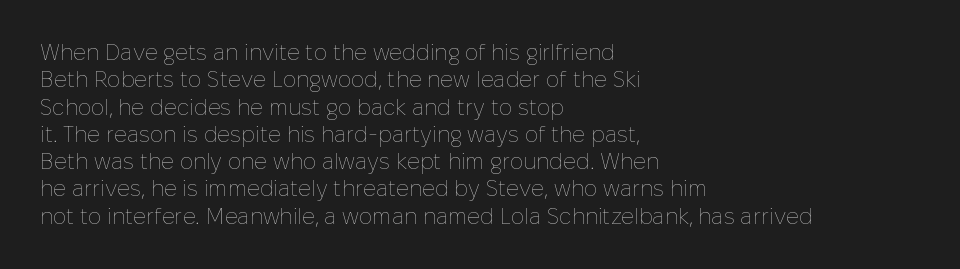
Q: Is the text bold? A: No.
Q: Is the text italic (slanted)? A: No, it is upright.
Q: Is the text underlined? A: No.
Q: How is the paragraph aligned? A: Left-aligned.
Q: Is the spacing between letters normal or unusually wide? A: Normal.
